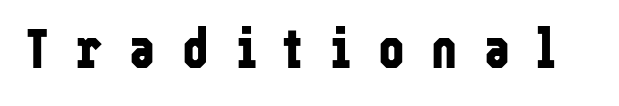
Q: Is the text bold? A: Yes.
Q: Is the text italic (slanted)? A: No, it is upright.
Q: Is the typeface a serif or a sans-serif typeface? A: Sans-serif.
Q: Is the text underlined? A: No.
Q: Is the spacing between letters normal or unusually wide? A: Unusually wide.
Q: Width (condensed, normal, or wide)? A: Condensed.
Q: Stroke contrast? A: Low.
Q: x-height? A: Medium.
Q: Monospaced? A: No.
